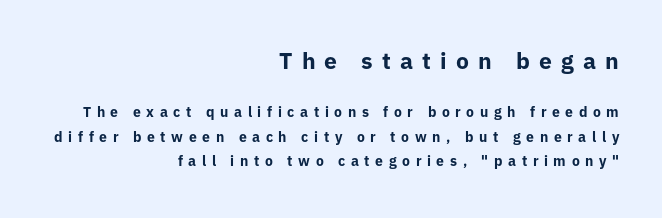
The image shows 23 px bold type, upright; set right-aligned, line spacing 1.74x, unusually wide letter spacing (+0.4 em), not underlined; the first (top) block is 1.64x larger.
